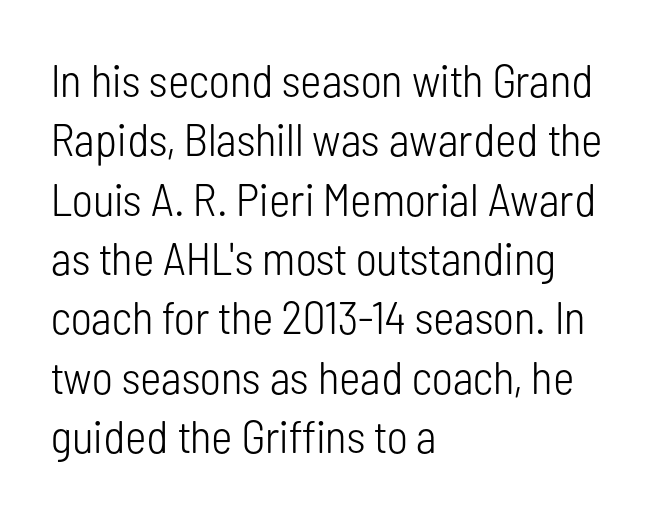
Observe the ordinary spacing: letters are neighbours, not strangers. Interline gaps are of average width in this sample. Honestly, there is no underline to notice here at all. You can tell it's not italic because the verticals are truly vertical.
